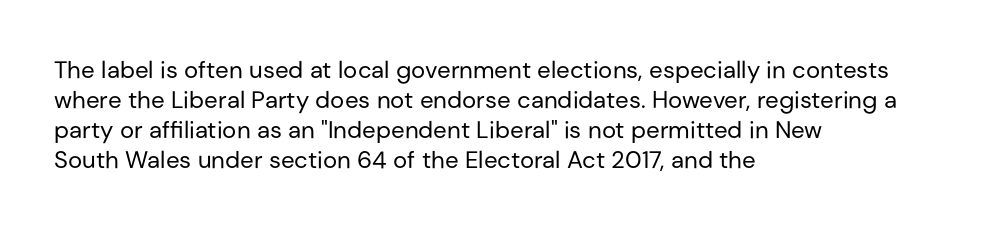
Honestly, there is no underline to notice here at all. The font's upright variant was chosen for this text. Horizontally, the lines are justified to the leading edge only. Bold? No — there's no thickening of the strokes.
